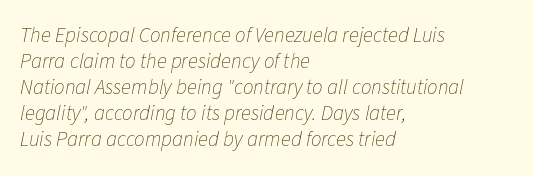
The glyphs are unaccompanied by any horizontal stroke below them. Left-aligned paragraph, ragged on the right. Weight: not bold — regular or lighter. You could call the tracking neutral — neither tight nor loose. It's the slanting kind of type.
